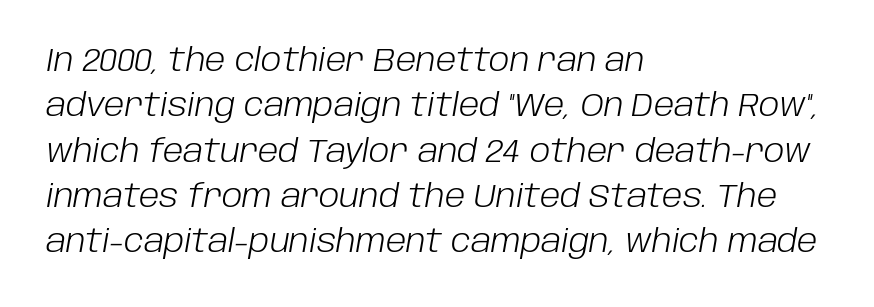
Does the copy run flush right? No — it runs flush left. The space between consecutive lines is moderate. Lines of text with bare space underneath. Letter spacing: default. The text carries the slant typical of an italic or oblique font. Note the varied advance widths — an 'i' is clearly narrower than an 'm'.
